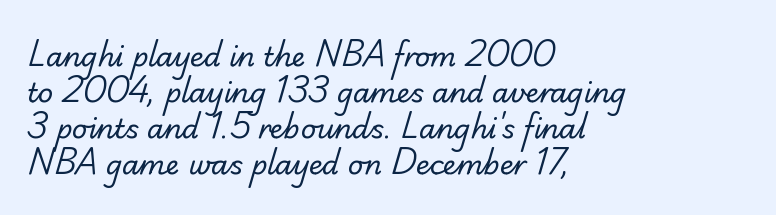
{"bold": "no", "underline": "no", "align": "left", "line_spacing": "normal", "line_spacing_ratio": 1.33, "letter_spacing": "normal", "letter_spacing_em": 0.0, "glyph_px": 27}
